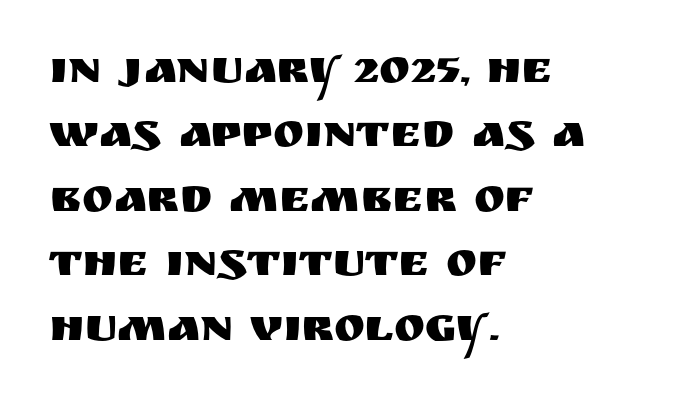
The font family rendered here belongs to the sans-serif group. Summary of vertical rhythm: regular, with standard interline spacing. The passage shown is typed in a proportional face where columns would drift. Check under the words: just untouched page. The font's upright variant was chosen for this text. Typeset ragged right — the left edge is the straight one.
